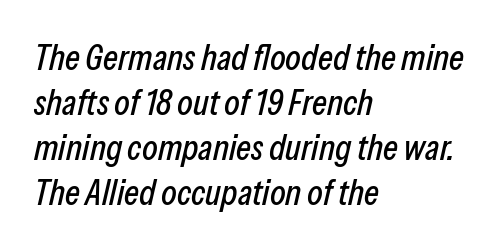
Tall strokes in this sample are angled rather than plumb. Spacing verdict: proportional, widths tailored to each character. The space directly below the letters is spotless. The typesetter chose a ragged-right arrangement here. The horizontal fit of the characters is conventional and even. Is there much room between lines? A standard amount, neither cramped nor airy.
